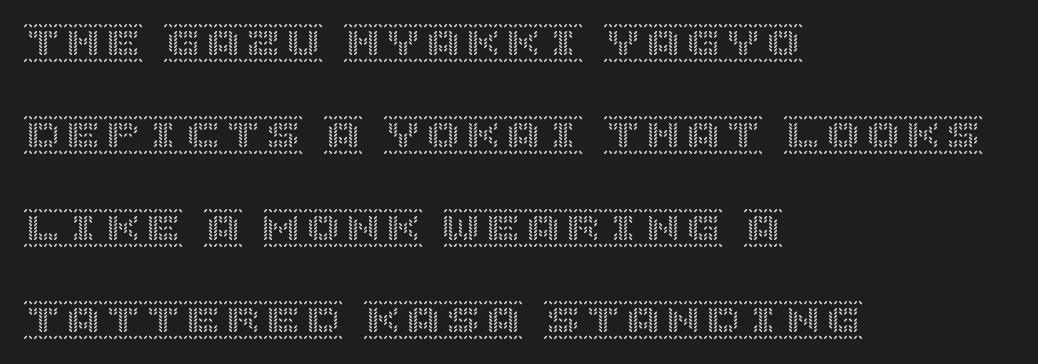
What stands out about the letter spacing? Nothing — it is the standard amount. Anything drawn beneath the words? Only blank space. The rag falls on the right side of this text block. How would I describe the line gaps? Wide and relaxed. The specimen reads as upright at a glance.
